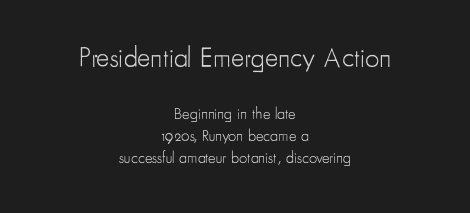
{"serif": "no", "italic": "no", "bold": "no", "weight": "light", "width": "condensed", "stroke_contrast": "low", "x_height": "small", "monospaced": "no", "underline": "no", "align": "center", "line_spacing": "normal", "line_spacing_ratio": 1.37, "letter_spacing": "normal", "letter_spacing_em": 0.0, "larger_block": "first", "size_ratio": 1.75, "glyph_px": 28}
